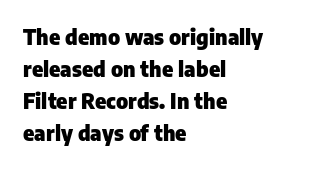
{"italic": "no", "bold": "yes", "underline": "no", "align": "left", "line_spacing": "normal", "line_spacing_ratio": 1.53, "letter_spacing": "normal", "letter_spacing_em": 0.0, "glyph_px": 21}
